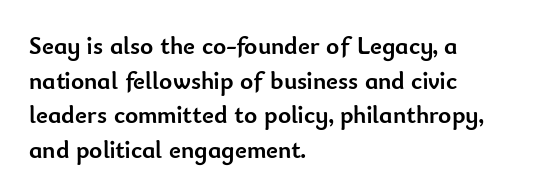
Q: Is the text bold? A: Yes.
Q: Is the text italic (slanted)? A: No, it is upright.
Q: Is the text underlined? A: No.
Q: How is the paragraph aligned? A: Left-aligned.
Q: Is the spacing between letters normal or unusually wide? A: Normal.
Q: Is the spacing between lines tight, normal or loose? A: Normal.
